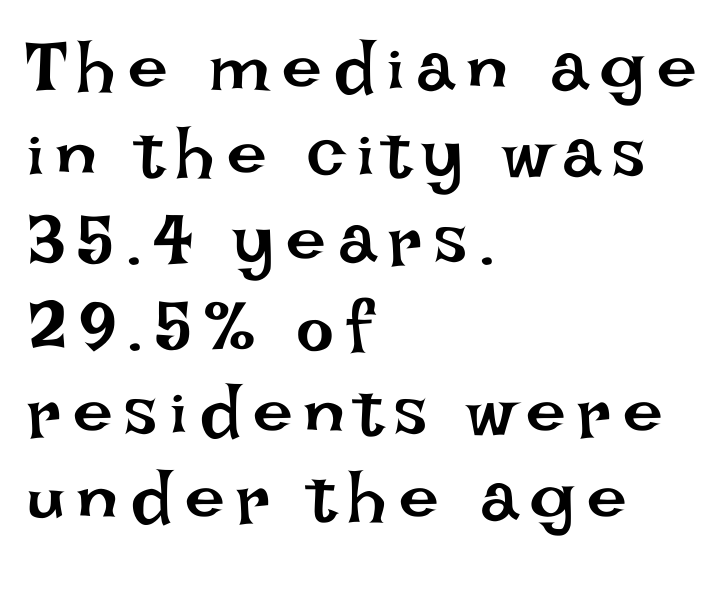
Q: Is the text bold? A: No.
Q: Is the text italic (slanted)? A: No, it is upright.
Q: Is the text underlined? A: No.
Q: How is the paragraph aligned? A: Left-aligned.
Q: Width (condensed, normal, or wide)? A: Normal.
Q: Stroke contrast? A: Low.
Q: x-height? A: Large.
Q: Monospaced? A: No.
